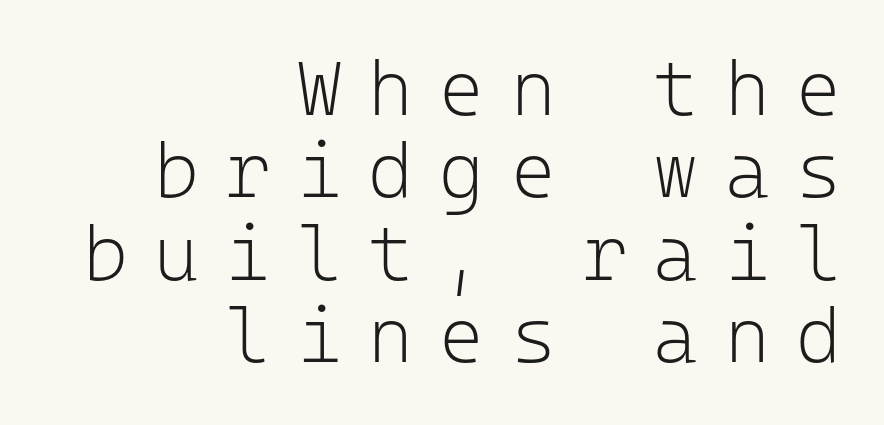
The image shows 77 px light sans-serif type, upright, monospaced; set right-aligned, tight line spacing (1.07x), unusually wide letter spacing (+0.34 em), not underlined; low stroke contrast and a medium x-height.
